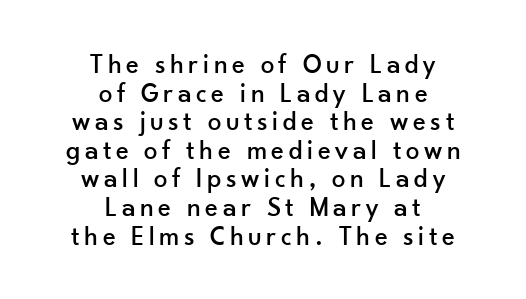
The rag falls on both sides of this text block equally. Posture: vertical. Quick note: underline off. Very little white space separates one row of letters from the next.
